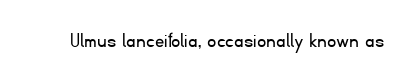
{"italic": "no", "bold": "no", "underline": "no", "letter_spacing": "normal", "letter_spacing_em": 0.0, "glyph_px": 23}
